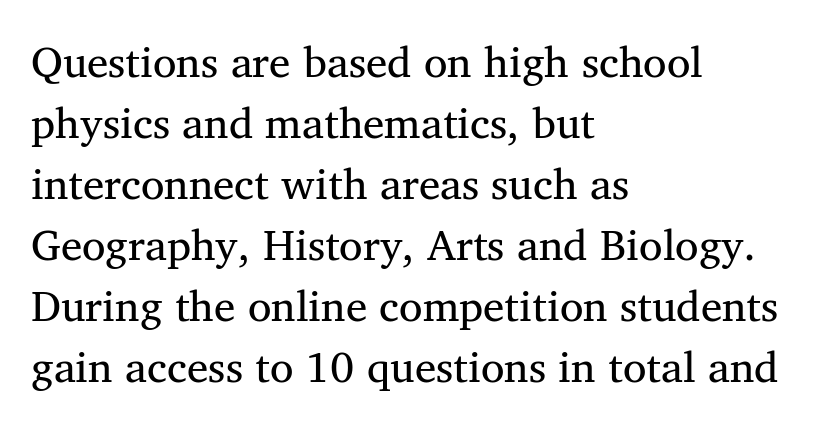
The image shows 43 px regular-weight serif type, upright; set left-aligned, normal line spacing (1.42x), normal letter spacing, not underlined; medium stroke contrast and a medium x-height.
